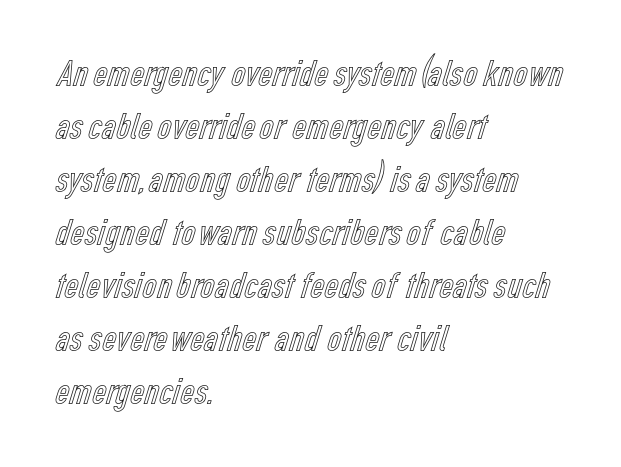
Q: Is the text italic (slanted)? A: Yes.
Q: Is the text underlined? A: No.
Q: How is the paragraph aligned? A: Left-aligned.
Q: Is the spacing between letters normal or unusually wide? A: Normal.
Q: Is the spacing between lines tight, normal or loose? A: Normal.
Q: Width (condensed, normal, or wide)? A: Condensed.
Q: x-height? A: Medium.
Q: Monospaced? A: No.
